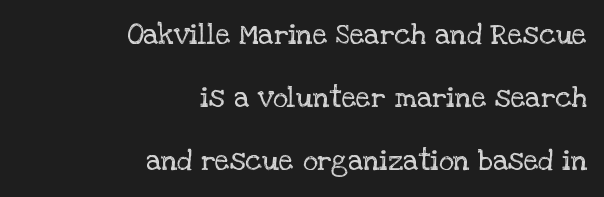
Q: Is the text bold? A: No.
Q: Is the text italic (slanted)? A: No, it is upright.
Q: Is the typeface a serif or a sans-serif typeface? A: Serif.
Q: Is the text underlined? A: No.
Q: How is the paragraph aligned? A: Right-aligned.
Q: Is the spacing between letters normal or unusually wide? A: Normal.
Q: Is the spacing between lines tight, normal or loose? A: Loose.
Q: Width (condensed, normal, or wide)? A: Normal.
Q: Stroke contrast? A: Low.
Q: x-height? A: Large.
Q: Monospaced? A: No.
